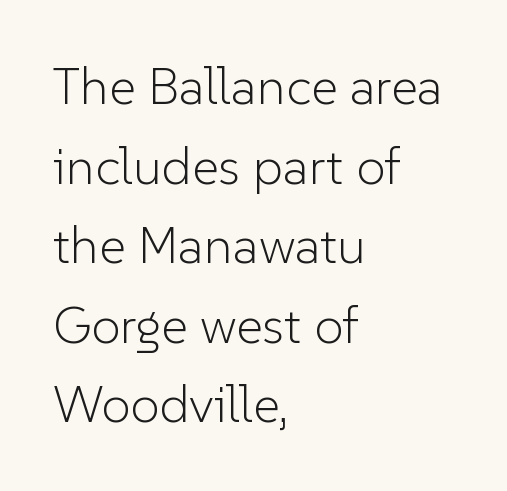
The image shows 52 px light sans-serif type, upright; set left-aligned, normal line spacing (1.53x), normal letter spacing, not underlined; low stroke contrast and a medium x-height.
